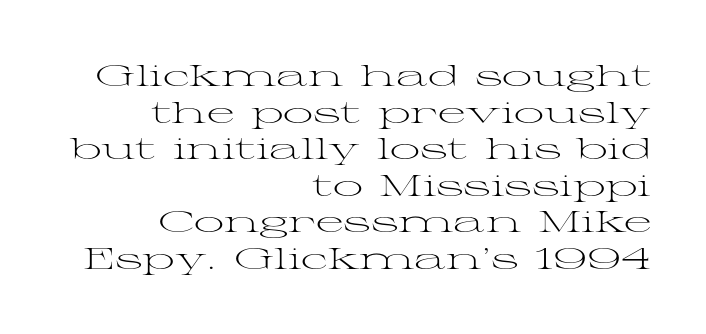
Caption: face not bold, strokes unweighted. The rendering uses natural spacing where letterforms have individual widths. Characters follow at the spacing the type designer built in. Typeset ragged left — the right edge is the straight one. When letters stand straight like this, we call the style roman or upright.
